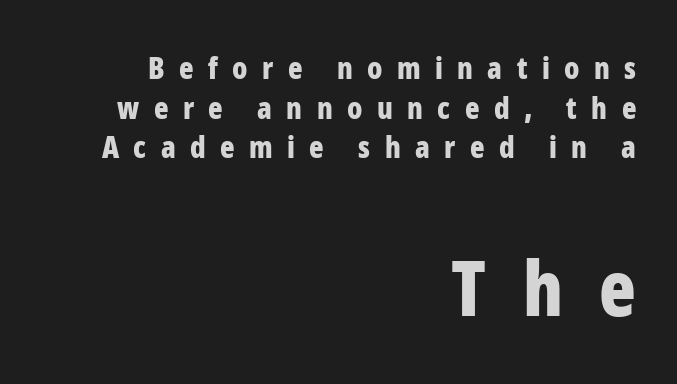
{"serif": "no", "italic": "no", "bold": "yes", "weight": "bold", "width": "condensed", "stroke_contrast": "low", "x_height": "medium", "monospaced": "no", "underline": "no", "align": "right", "line_spacing": "normal", "line_spacing_ratio": 1.32, "letter_spacing": "wide", "letter_spacing_em": 0.48, "larger_block": "second", "size_ratio": 2.53, "glyph_px": 76}
